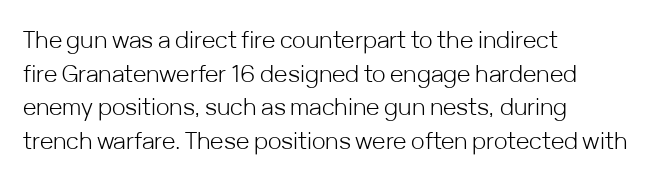
{"italic": "no", "bold": "no", "underline": "no", "align": "left", "line_spacing": "normal", "line_spacing_ratio": 1.46, "letter_spacing": "normal", "letter_spacing_em": 0.0, "glyph_px": 23}
